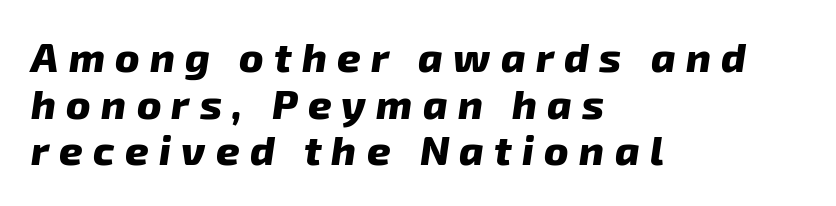
The image shows 41 px heavy type, italic (leaning right); set left-aligned, tight line spacing (1.14x), unusually wide letter spacing (+0.25 em), not underlined; low stroke contrast and a medium x-height.
